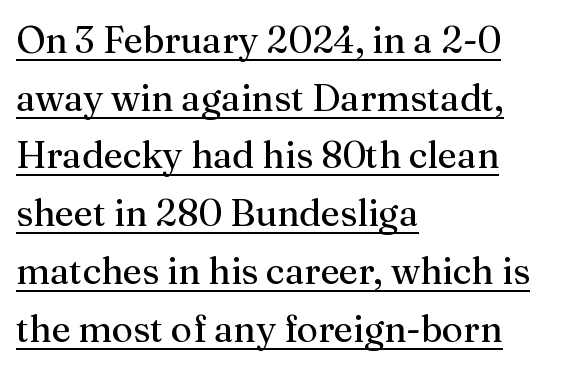
The characters are drawn with everyday or finer stroke widths. These lines sit exactly where default settings would place them. Serif or sans? Serif — the stroke terminals have little feet. This sample uses an upright cut, with every glyph sitting square on the baseline. Proportional: the letters do not fall into vertical columns.
